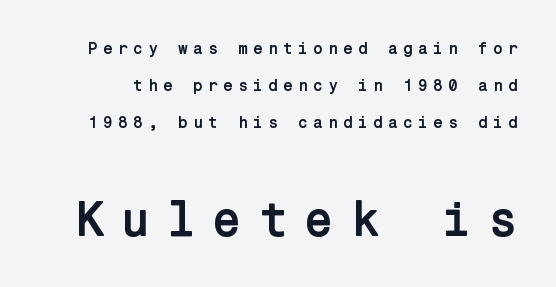
Is the letter spacing exaggerated? Yes — the characters are pushed far apart. Vertical spacing — loose. Strong, thick strokes mark this as bold type. No italicization has been applied; the sample stays upright. Check the space under the baseline: it is left empty. Size hierarchy here favors the trailing block over the leading one.
